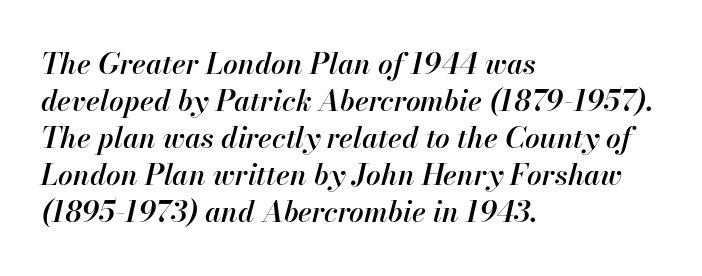
{"italic": "yes", "lean": "right", "slant_degrees": 13, "bold": "semi", "weight": "semibold", "width": "normal", "stroke_contrast": "high", "x_height": "small", "monospaced": "no", "underline": "no", "align": "left", "line_spacing": "normal", "line_spacing_ratio": 1.28, "letter_spacing": "normal", "letter_spacing_em": 0.0, "glyph_px": 29}
